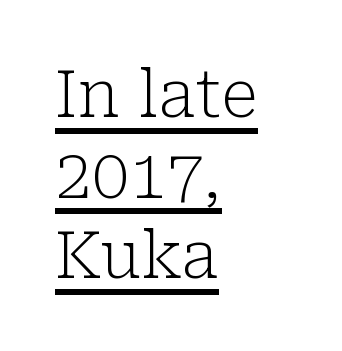
{"serif": "yes", "italic": "no", "bold": "no", "weight": "light", "width": "normal", "stroke_contrast": "low", "x_height": "medium", "monospaced": "no", "underline": "yes", "align": "left", "line_spacing_ratio": 1.22, "letter_spacing": "normal", "letter_spacing_em": 0.0, "glyph_px": 66}
